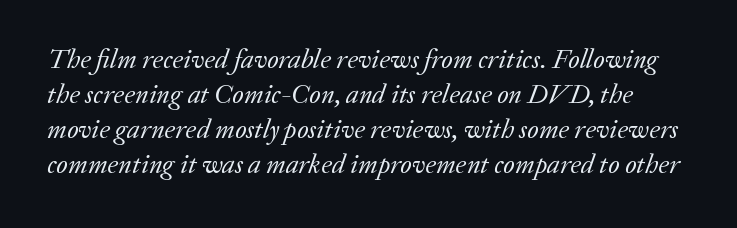
The image shows 27 px text type, italic (leaning right); set normal line spacing (1.3x), normal letter spacing, not underlined.
